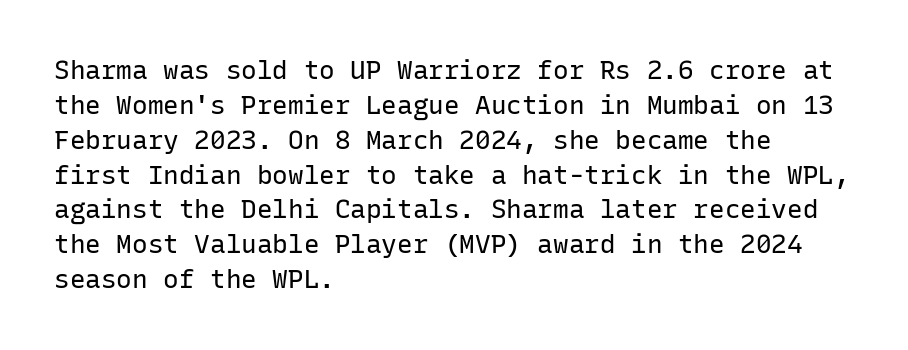
{"italic": "no", "bold": "no", "underline": "no", "align": "left", "line_spacing": "normal", "line_spacing_ratio": 1.34, "letter_spacing": "normal", "letter_spacing_em": 0.0, "glyph_px": 26}
